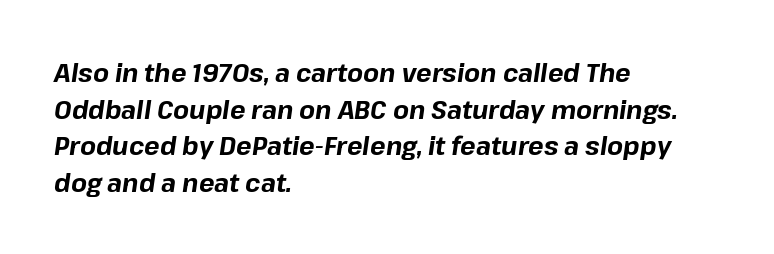
{"italic": "yes", "lean": "right", "slant_degrees": 8, "bold": "yes", "underline": "no", "align": "left", "line_spacing": "normal", "line_spacing_ratio": 1.41, "letter_spacing": "normal", "letter_spacing_em": 0.0, "glyph_px": 26}
